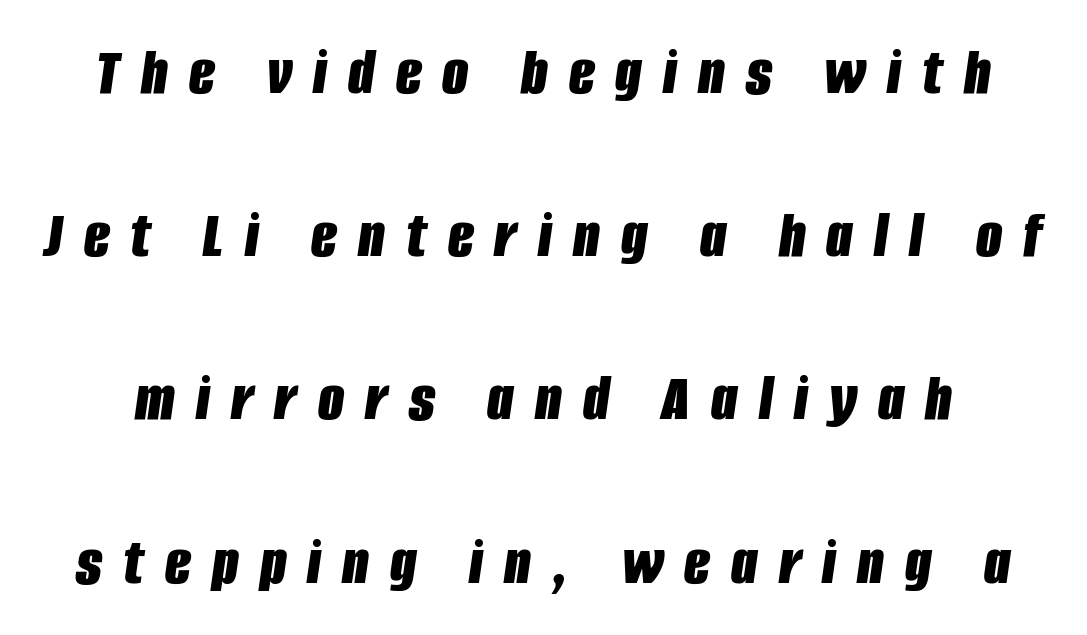
Q: Is the text bold? A: Yes.
Q: Is the text italic (slanted)? A: Yes, it leans right by about 8 degrees.
Q: Is the text underlined? A: No.
Q: Is the spacing between letters normal or unusually wide? A: Unusually wide.
Q: Is the spacing between lines tight, normal or loose? A: Loose.
Q: Width (condensed, normal, or wide)? A: Condensed.
Q: Stroke contrast? A: Low.
Q: x-height? A: Large.
Q: Monospaced? A: No.
